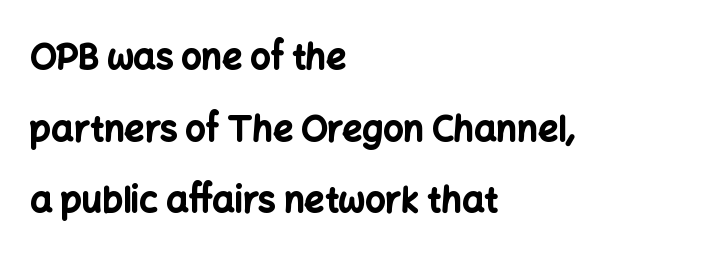
Q: Is the text bold? A: Yes.
Q: Is the text italic (slanted)? A: No, it is upright.
Q: Is the typeface a serif or a sans-serif typeface? A: Sans-serif.
Q: Is the text underlined? A: No.
Q: How is the paragraph aligned? A: Left-aligned.
Q: Is the spacing between letters normal or unusually wide? A: Normal.
Q: Is the spacing between lines tight, normal or loose? A: Loose.
Q: Width (condensed, normal, or wide)? A: Normal.
Q: Stroke contrast? A: Low.
Q: x-height? A: Medium.
Q: Monospaced? A: No.
